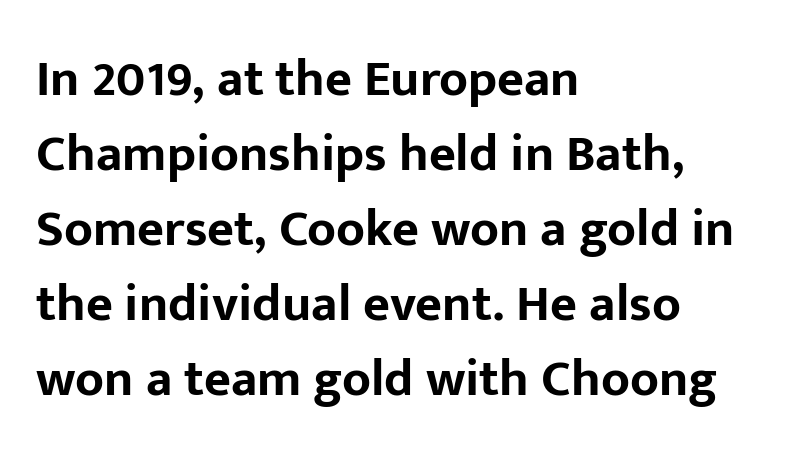
The image shows 52 px bold sans-serif type, upright; set left-aligned, normal line spacing (1.44x), normal letter spacing, not underlined; low stroke contrast and a medium x-height.
